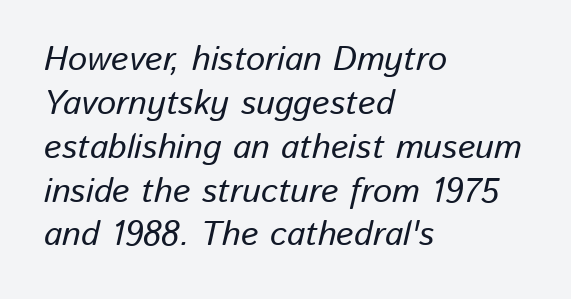
Q: Is the text italic (slanted)? A: Yes, it leans right by about 13 degrees.
Q: Is the text underlined? A: No.
Q: How is the paragraph aligned? A: Left-aligned.
Q: Is the spacing between letters normal or unusually wide? A: Normal.
Q: Is the spacing between lines tight, normal or loose? A: Normal.
Q: Width (condensed, normal, or wide)? A: Normal.
Q: Stroke contrast? A: Low.
Q: x-height? A: Medium.
Q: Monospaced? A: No.
